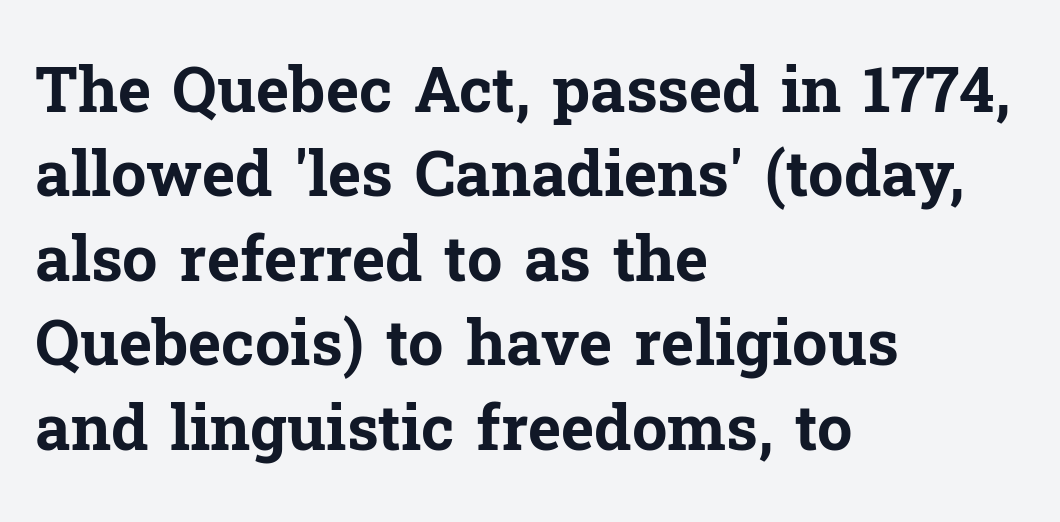
The image shows 63 px bold serif type, upright; set left-aligned, normal line spacing (1.34x), normal letter spacing, not underlined; low stroke contrast and a medium x-height.
